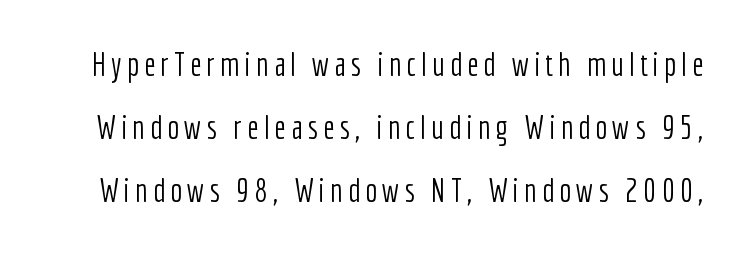
{"serif": "no", "italic": "no", "bold": "no", "weight": "light", "width": "condensed", "stroke_contrast": "low", "x_height": "medium", "monospaced": "no", "underline": "no", "line_spacing": "loose", "line_spacing_ratio": 1.97, "glyph_px": 32}
